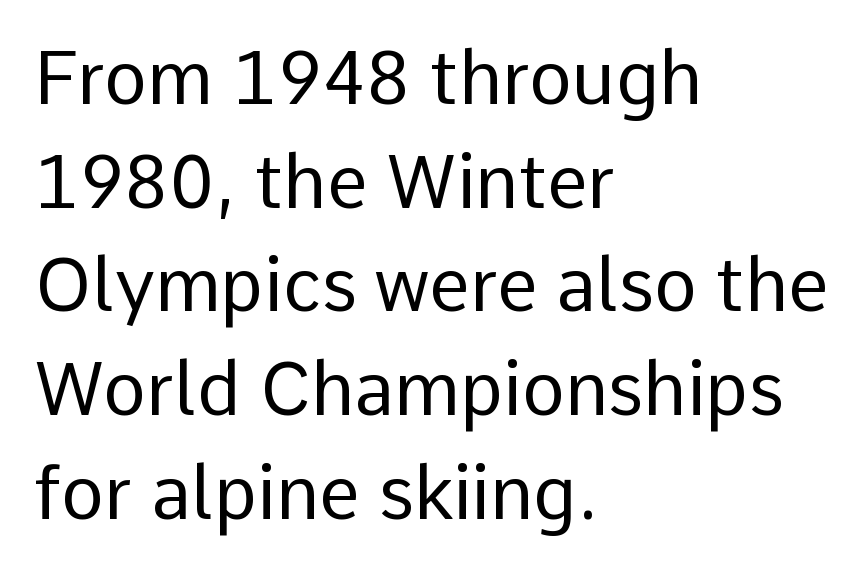
Q: Is the text bold? A: No.
Q: Is the text italic (slanted)? A: No, it is upright.
Q: Is the typeface a serif or a sans-serif typeface? A: Sans-serif.
Q: Is the text underlined? A: No.
Q: How is the paragraph aligned? A: Left-aligned.
Q: Is the spacing between letters normal or unusually wide? A: Normal.
Q: Is the spacing between lines tight, normal or loose? A: Normal.
Q: Width (condensed, normal, or wide)? A: Normal.
Q: Stroke contrast? A: Low.
Q: x-height? A: Medium.
Q: Monospaced? A: No.
